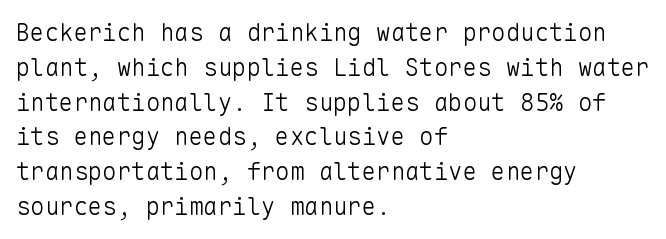
{"italic": "no", "bold": "no", "underline": "no", "align": "left", "line_spacing": "normal", "line_spacing_ratio": 1.45, "letter_spacing": "normal", "letter_spacing_em": 0.0, "glyph_px": 24}
